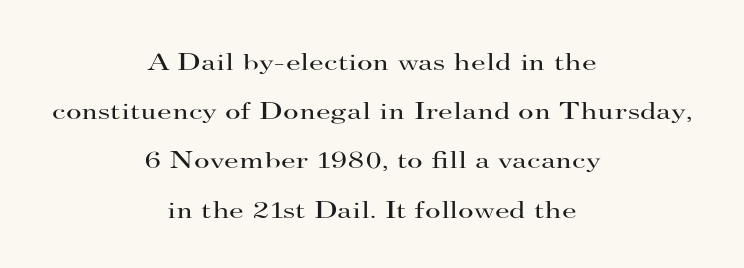
Visually the block forms a symmetrical silhouette, jagged on both flanks. No word sits above an underline. Nope, not italic — everything's standing straight. Line spacing here is loose. Weight: in the light-to-regular range. The type is set solid horizontally, with unmodified tracking.
